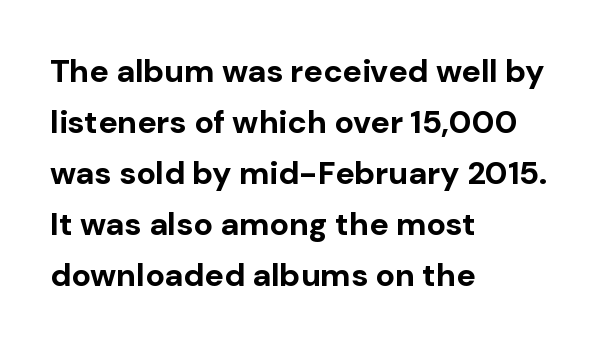
{"serif": "no", "italic": "no", "bold": "yes", "weight": "bold", "width": "normal", "stroke_contrast": "low", "x_height": "medium", "monospaced": "no", "underline": "no", "align": "left", "line_spacing": "normal", "line_spacing_ratio": 1.59, "letter_spacing": "normal", "letter_spacing_em": 0.0, "glyph_px": 32}
